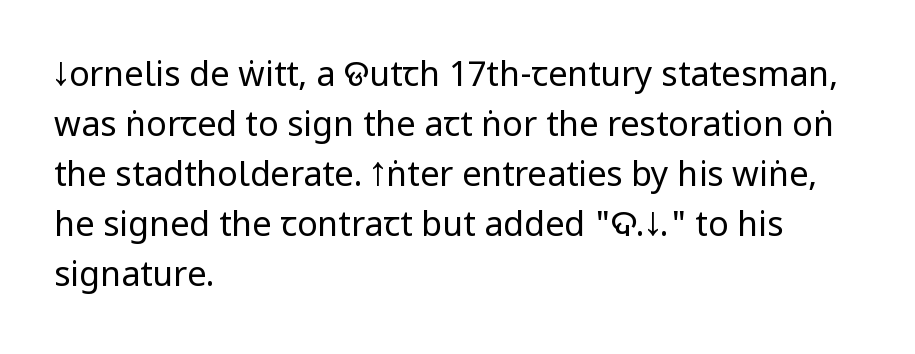
Rendered with straight, roman letterforms. Typographically, this falls in the sans-serif category. The cut favours lightness, reaching ordinary text weight at its darkest. Has an underline been added? It has not.
